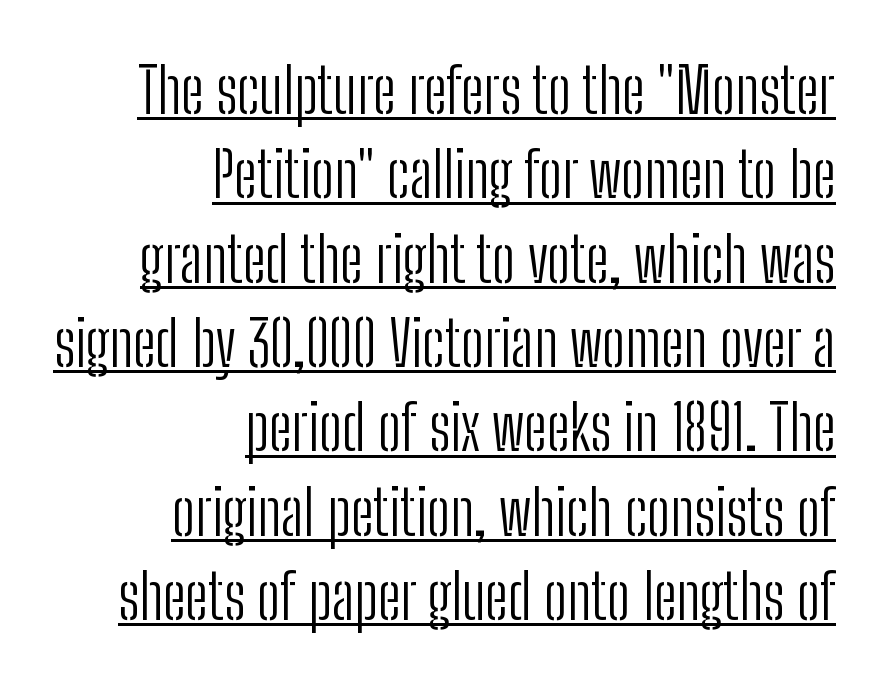
Q: Is the text bold? A: No.
Q: Is the text italic (slanted)? A: No, it is upright.
Q: Is the typeface a serif or a sans-serif typeface? A: Sans-serif.
Q: Is the text underlined? A: Yes.
Q: How is the paragraph aligned? A: Right-aligned.
Q: Is the spacing between letters normal or unusually wide? A: Normal.
Q: Is the spacing between lines tight, normal or loose? A: Normal.
Q: Width (condensed, normal, or wide)? A: Condensed.
Q: Stroke contrast? A: Low.
Q: x-height? A: Medium.
Q: Monospaced? A: No.
